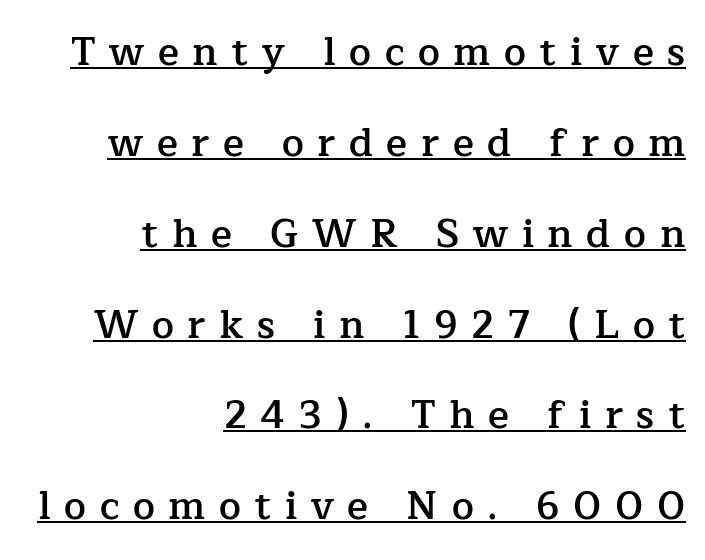
{"serif": "yes", "italic": "no", "bold": "semi", "weight": "semibold", "width": "normal", "stroke_contrast": "low", "x_height": "medium", "monospaced": "no", "underline": "yes", "align": "right", "line_spacing": "loose", "line_spacing_ratio": 2.33, "letter_spacing": "wide", "letter_spacing_em": 0.35, "glyph_px": 39}
